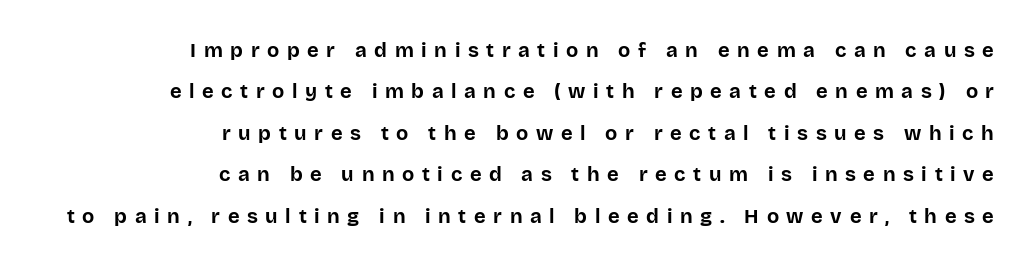
Q: Is the text bold? A: Yes.
Q: Is the text italic (slanted)? A: No, it is upright.
Q: Is the text underlined? A: No.
Q: How is the paragraph aligned? A: Right-aligned.
Q: Is the spacing between letters normal or unusually wide? A: Unusually wide.
Q: Is the spacing between lines tight, normal or loose? A: Loose.
